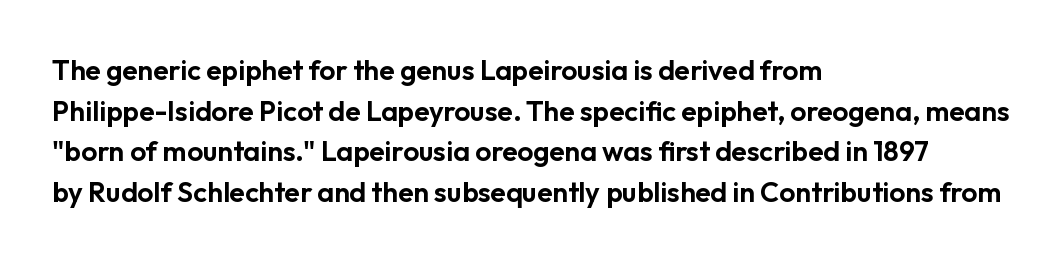
{"serif": "no", "italic": "no", "width": "normal", "stroke_contrast": "low", "x_height": "medium", "monospaced": "no", "underline": "no", "align": "left", "line_spacing": "normal", "line_spacing_ratio": 1.45, "letter_spacing": "normal", "letter_spacing_em": 0.0, "glyph_px": 28}
